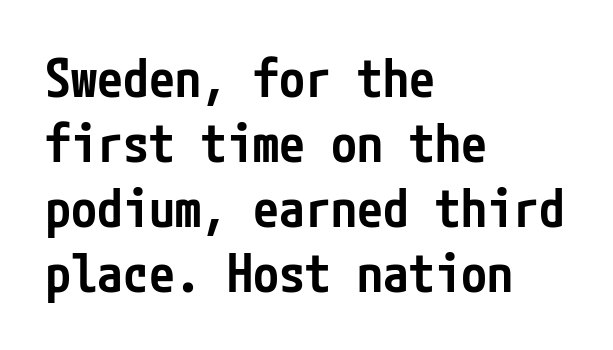
Q: Is the text bold? A: Semi-bold.
Q: Is the text italic (slanted)? A: No, it is upright.
Q: Is the typeface a serif or a sans-serif typeface? A: Sans-serif.
Q: Is the text underlined? A: No.
Q: How is the paragraph aligned? A: Left-aligned.
Q: Is the spacing between letters normal or unusually wide? A: Normal.
Q: Is the spacing between lines tight, normal or loose? A: Normal.
Q: Width (condensed, normal, or wide)? A: Condensed.
Q: Stroke contrast? A: Low.
Q: x-height? A: Medium.
